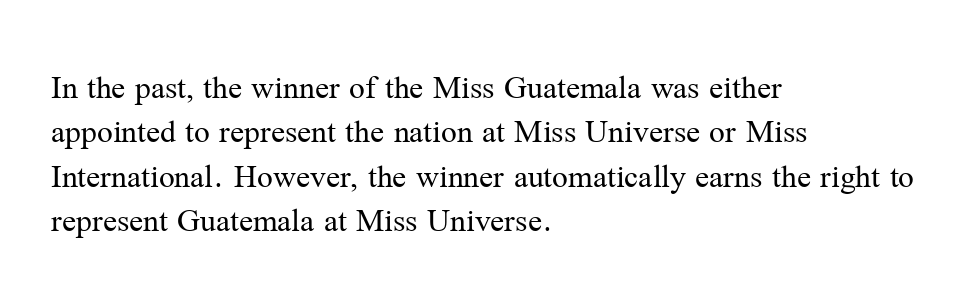
Q: Is the text bold? A: No.
Q: Is the text italic (slanted)? A: No, it is upright.
Q: Is the typeface a serif or a sans-serif typeface? A: Serif.
Q: Is the text underlined? A: No.
Q: How is the paragraph aligned? A: Left-aligned.
Q: Is the spacing between letters normal or unusually wide? A: Normal.
Q: Is the spacing between lines tight, normal or loose? A: Normal.
Q: Width (condensed, normal, or wide)? A: Normal.
Q: Stroke contrast? A: Medium.
Q: x-height? A: Medium.
Q: Monospaced? A: No.
